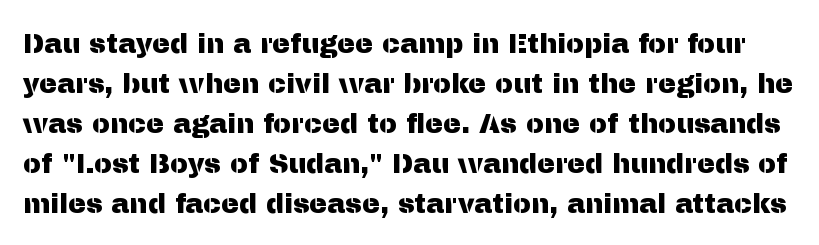
The image shows 27 px text type, upright; set normal line spacing (1.48x), normal letter spacing, not underlined.
